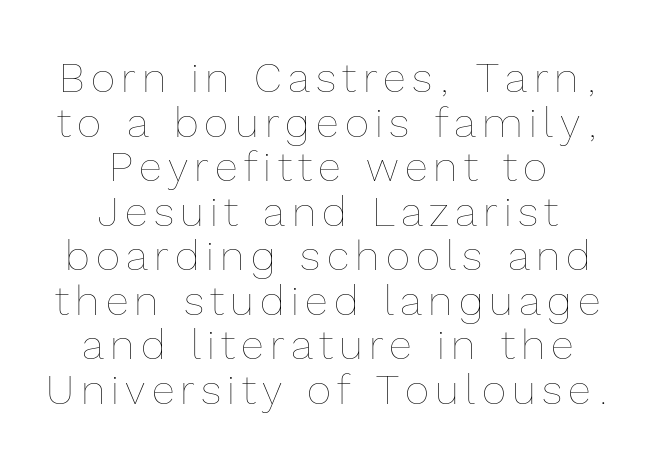
The lines are quadded center. Quick note: not italic, upright. The strokes carry an ordinary text weight at most. Looks like regular typesetting: each glyph gets only the width it needs.
